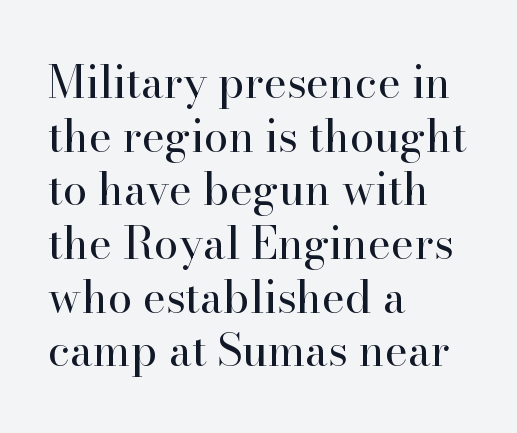
The image shows 44 px regular-weight serif type, upright; set left-aligned, line spacing 1.22x, normal letter spacing, not underlined; high stroke contrast and a small x-height.
